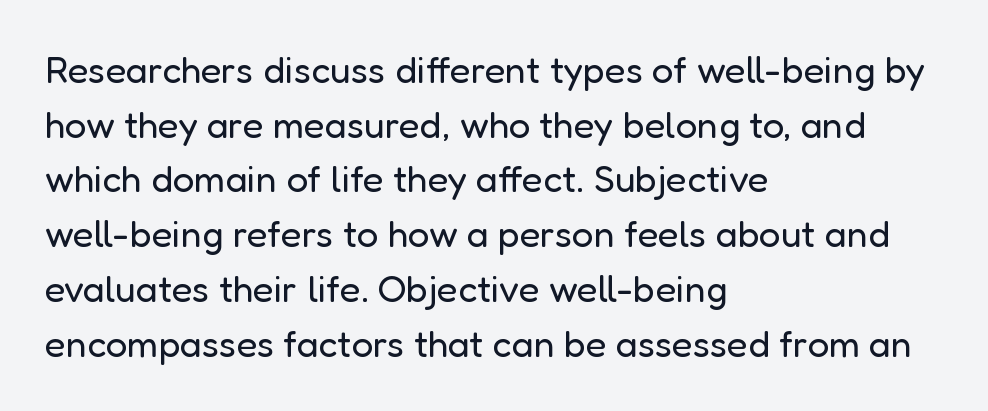
The image shows 38 px regular-weight sans-serif type, upright; set left-aligned, normal line spacing (1.44x), normal letter spacing, not underlined; low stroke contrast and a medium x-height.
